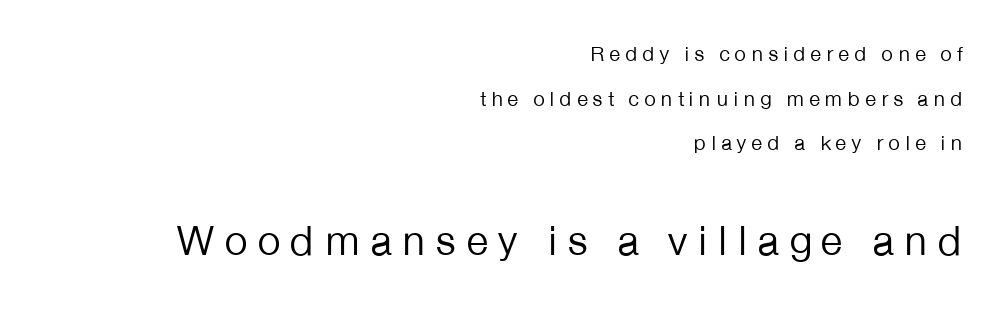
The image shows 42 px regular-weight sans-serif type, upright; set right-aligned, loose line spacing (2.12x), unusually wide letter spacing (+0.21 em), not underlined; the second (bottom) block is 2.0x larger; low stroke contrast and a medium x-height.
